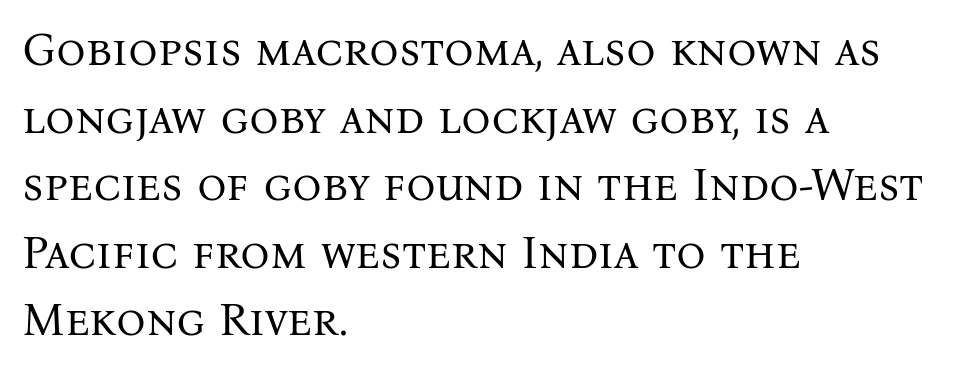
{"serif": "yes", "italic": "no", "bold": "no", "weight": "regular", "width": "normal", "stroke_contrast": "medium", "x_height": "medium", "monospaced": "no", "underline": "no", "align": "left", "line_spacing": "normal", "line_spacing_ratio": 1.47, "letter_spacing": "normal", "letter_spacing_em": 0.0, "glyph_px": 46}
